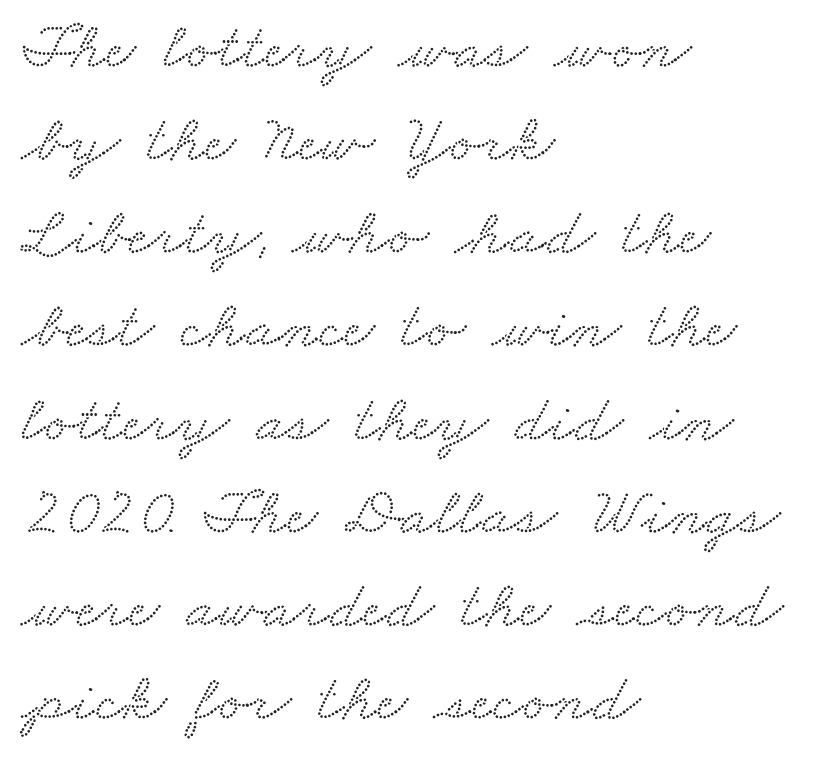
{"serif": "yes", "width": "wide", "stroke_contrast": "low", "x_height": "small", "monospaced": "no", "underline": "no", "align": "left", "line_spacing": "normal", "line_spacing_ratio": 1.39, "letter_spacing": "normal", "letter_spacing_em": 0.0, "glyph_px": 67}
